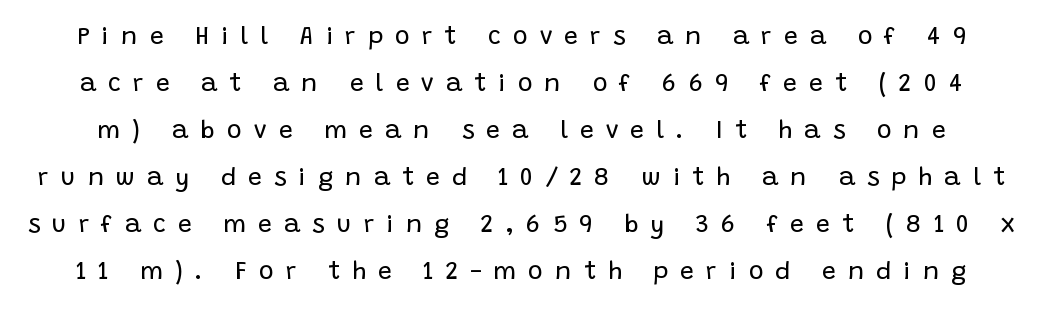
Q: Is the text bold? A: No.
Q: Is the text italic (slanted)? A: No, it is upright.
Q: Is the text underlined? A: No.
Q: Is the spacing between letters normal or unusually wide? A: Unusually wide.
